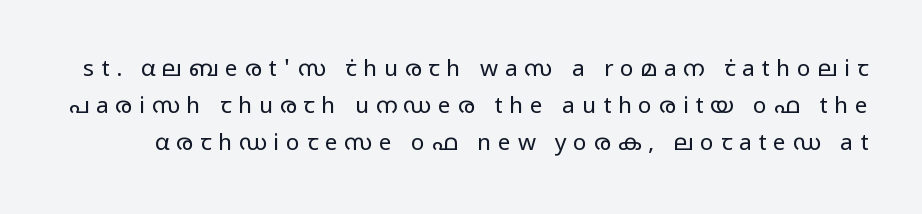
{"italic": "no", "bold": "no", "underline": "no", "line_spacing": "normal", "line_spacing_ratio": 1.6, "letter_spacing": "wide", "letter_spacing_em": 0.29, "glyph_px": 23}
